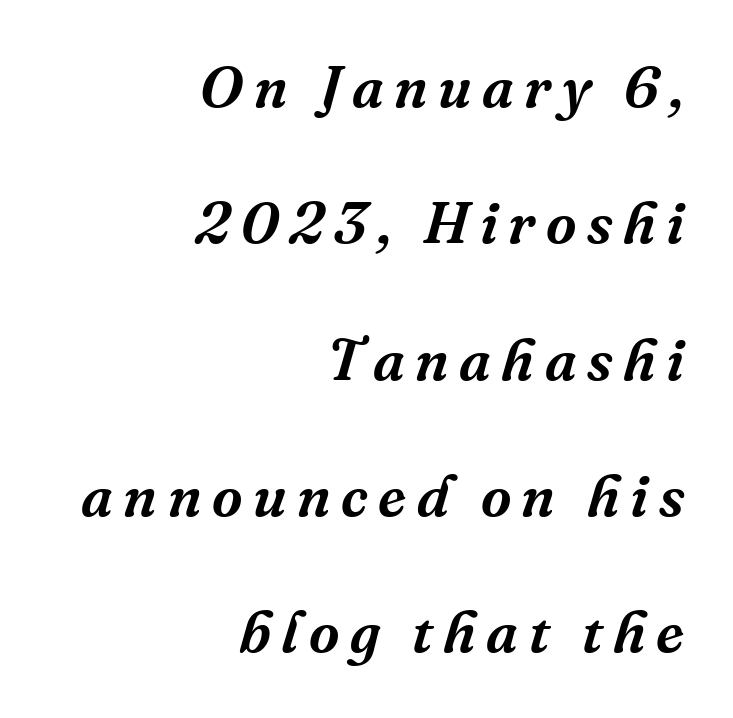
{"serif": "yes", "italic": "yes", "lean": "right", "slant_degrees": 16, "width": "normal", "stroke_contrast": "medium", "x_height": "medium", "monospaced": "no", "underline": "no", "align": "right", "line_spacing": "loose", "line_spacing_ratio": 2.31, "glyph_px": 59}
